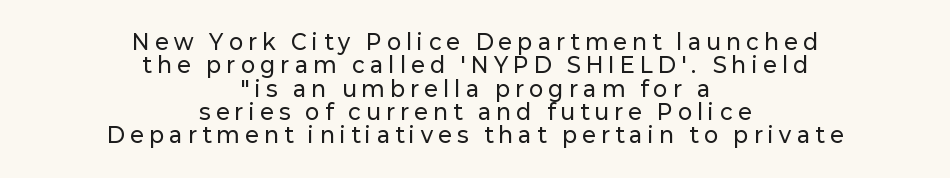
The image shows 21 px text type, upright; set centered, tight line spacing (1.11x), unusually wide letter spacing (+0.27 em), not underlined.
